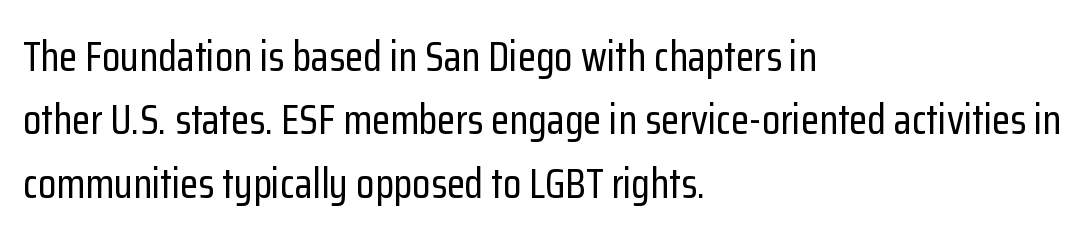
{"serif": "no", "italic": "no", "width": "condensed", "stroke_contrast": "low", "x_height": "medium", "monospaced": "no", "underline": "no", "align": "left", "line_spacing": "normal", "line_spacing_ratio": 1.51, "letter_spacing": "normal", "letter_spacing_em": 0.0, "glyph_px": 42}
